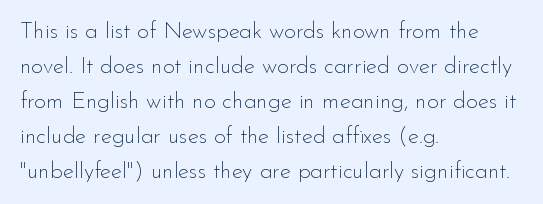
Q: Is the text bold? A: No.
Q: Is the text italic (slanted)? A: No, it is upright.
Q: Is the text underlined? A: No.
Q: How is the paragraph aligned? A: Left-aligned.
Q: Is the spacing between letters normal or unusually wide? A: Normal.
Q: Is the spacing between lines tight, normal or loose? A: Normal.
